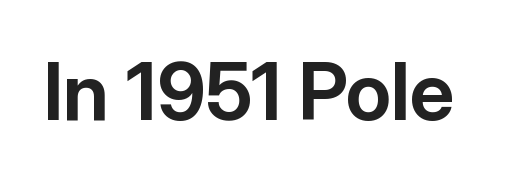
{"serif": "no", "italic": "no", "bold": "yes", "weight": "bold", "width": "normal", "stroke_contrast": "low", "x_height": "medium", "monospaced": "no", "underline": "no", "letter_spacing": "normal", "letter_spacing_em": 0.0, "glyph_px": 79}
